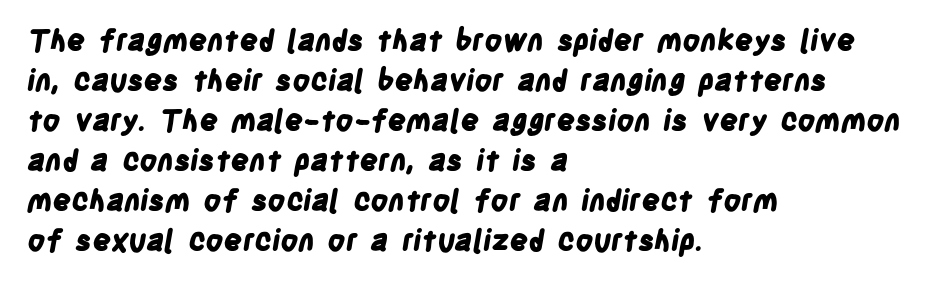
The image shows 29 px bold, condensed sans-serif type; set left-aligned, normal line spacing (1.38x), normal letter spacing, not underlined; low stroke contrast and a large x-height.
